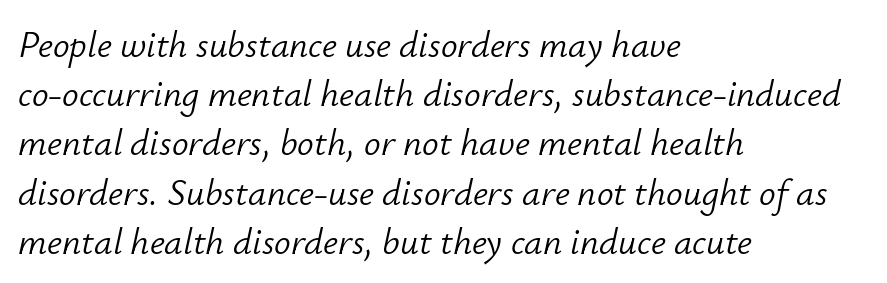
The image shows 37 px light type, italic (leaning right); set left-aligned, normal line spacing (1.33x), normal letter spacing, not underlined; low stroke contrast and a small x-height.
